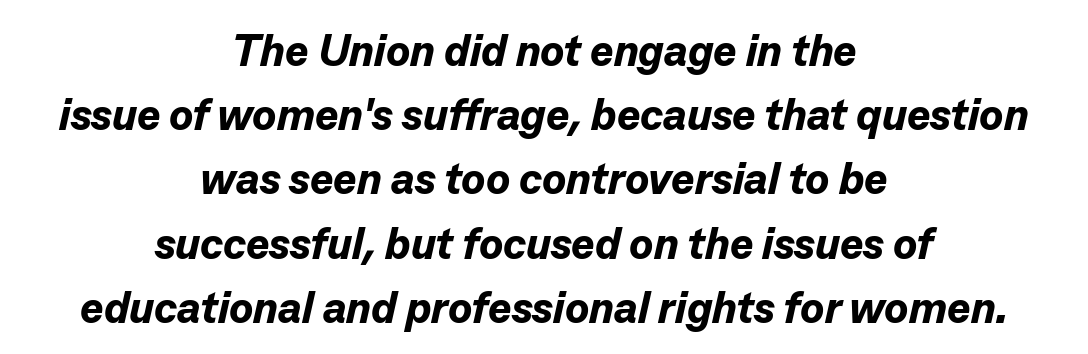
{"italic": "yes", "lean": "right", "slant_degrees": 13, "bold": "yes", "weight": "bold", "width": "normal", "stroke_contrast": "low", "x_height": "medium", "monospaced": "no", "underline": "no", "align": "center", "line_spacing": "normal", "line_spacing_ratio": 1.46, "letter_spacing": "normal", "letter_spacing_em": 0.0, "glyph_px": 44}
